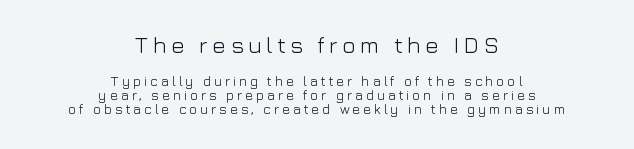
The image shows 23 px text type, upright; set centered, tight line spacing (1.02x), not underlined; the first (top) block is 1.64x larger.
